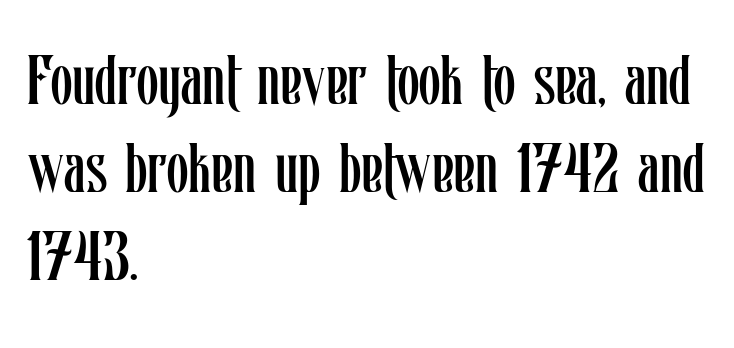
The image shows 70 px regular-weight, condensed type, upright; set left-aligned, normal line spacing (1.26x), normal letter spacing, not underlined; low stroke contrast and a medium x-height.
